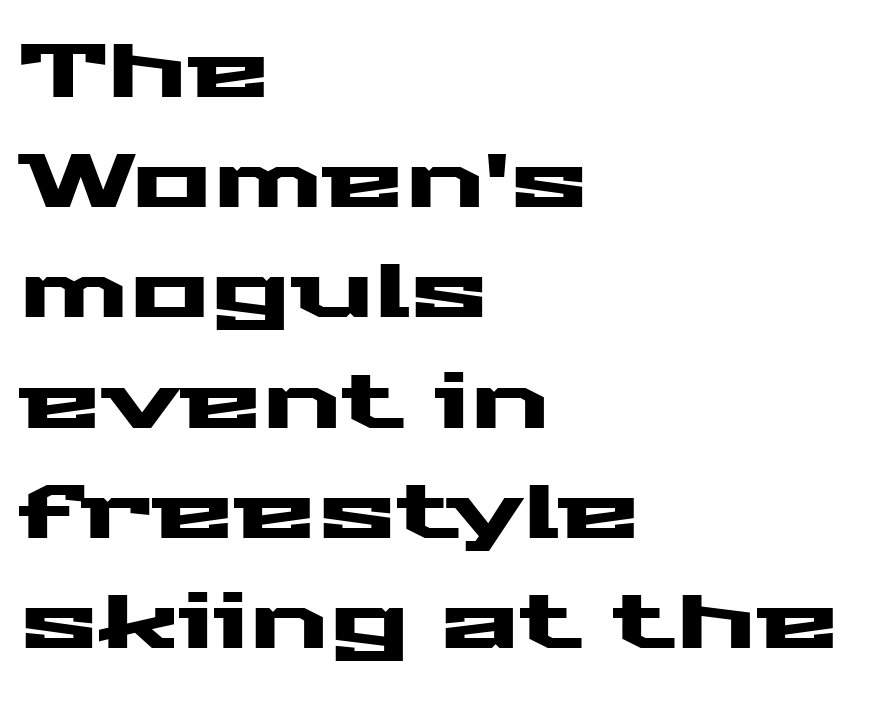
Q: Is the text italic (slanted)? A: No, it is upright.
Q: Is the typeface a serif or a sans-serif typeface? A: Sans-serif.
Q: Is the text underlined? A: No.
Q: How is the paragraph aligned? A: Left-aligned.
Q: Is the spacing between letters normal or unusually wide? A: Normal.
Q: Is the spacing between lines tight, normal or loose? A: Normal.
Q: Width (condensed, normal, or wide)? A: Wide.
Q: Stroke contrast? A: Medium.
Q: x-height? A: Medium.
Q: Monospaced? A: No.
